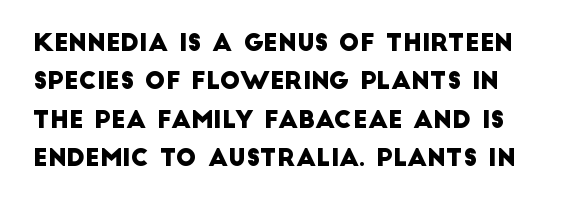
{"underline": "no", "line_spacing": "normal", "line_spacing_ratio": 1.6, "letter_spacing": "normal", "letter_spacing_em": 0.0, "glyph_px": 24}
